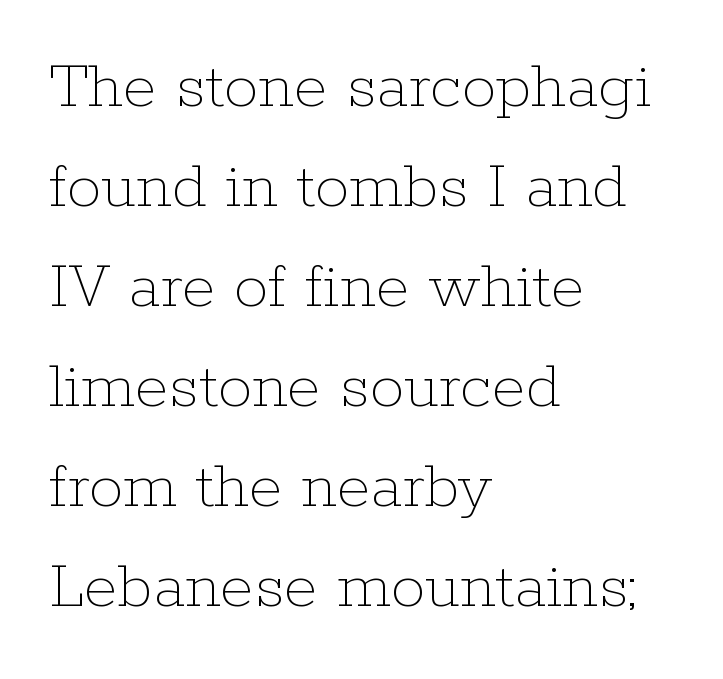
{"italic": "no", "bold": "no", "weight": "thin", "width": "normal", "stroke_contrast": "low", "x_height": "medium", "monospaced": "no", "underline": "no", "align": "left", "line_spacing": "normal", "line_spacing_ratio": 1.45, "letter_spacing": "normal", "letter_spacing_em": 0.0, "glyph_px": 69}
